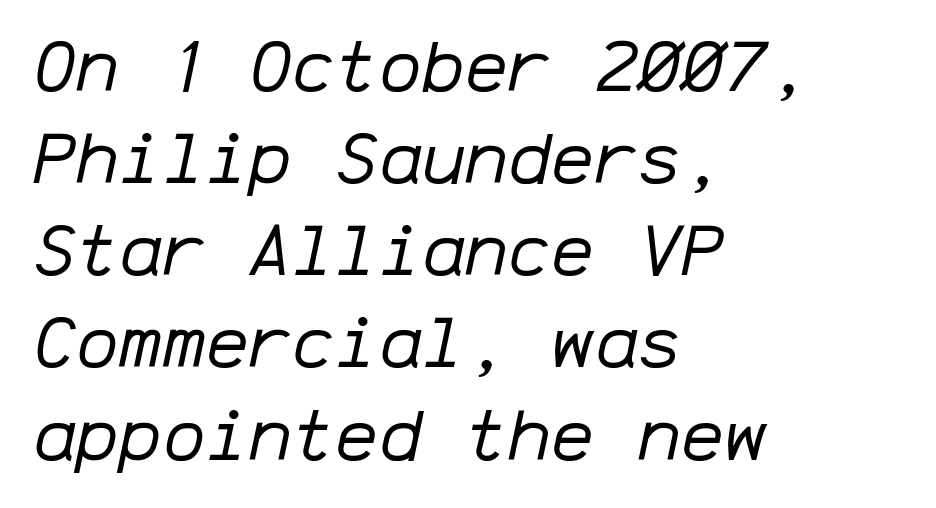
{"italic": "yes", "lean": "right", "slant_degrees": 12, "bold": "no", "weight": "regular", "width": "normal", "stroke_contrast": "low", "x_height": "medium", "monospaced": "yes", "underline": "no", "align": "left", "line_spacing": "normal", "line_spacing_ratio": 1.28, "letter_spacing": "normal", "letter_spacing_em": 0.0, "glyph_px": 72}
